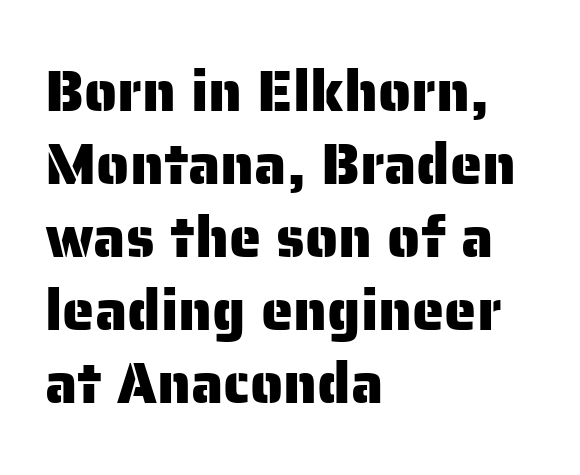
The image shows 58 px sans-serif type, upright; set left-aligned, normal line spacing (1.26x), normal letter spacing, not underlined; low stroke contrast and a medium x-height.
